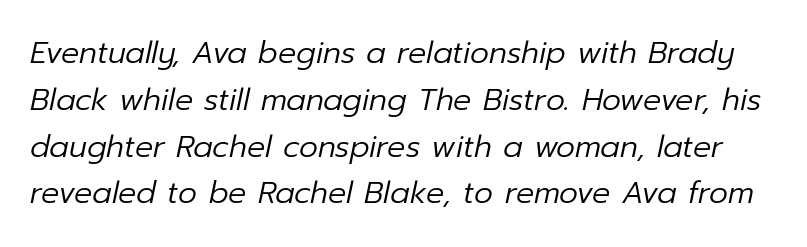
The image shows 30 px regular-weight type, italic (leaning right); set normal line spacing (1.56x), normal letter spacing, not underlined; low stroke contrast and a medium x-height.
